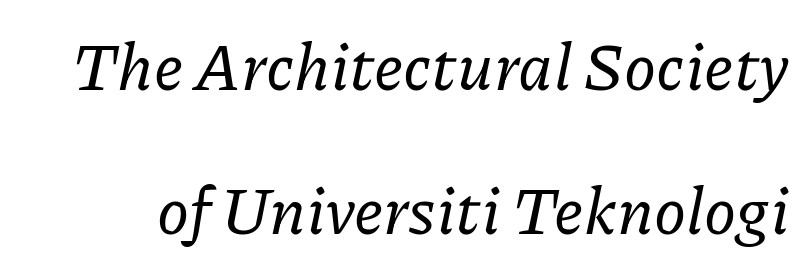
A clean baseline with only descenders dipping below it. Is this a sans? No — the strokes have serifs. Students, note that the glyphs here touch the page at normal intervals. Looks like regular typesetting: each glyph gets only the width it needs. The leading is generous, giving the passage an open texture. It's the slanting kind of type.
